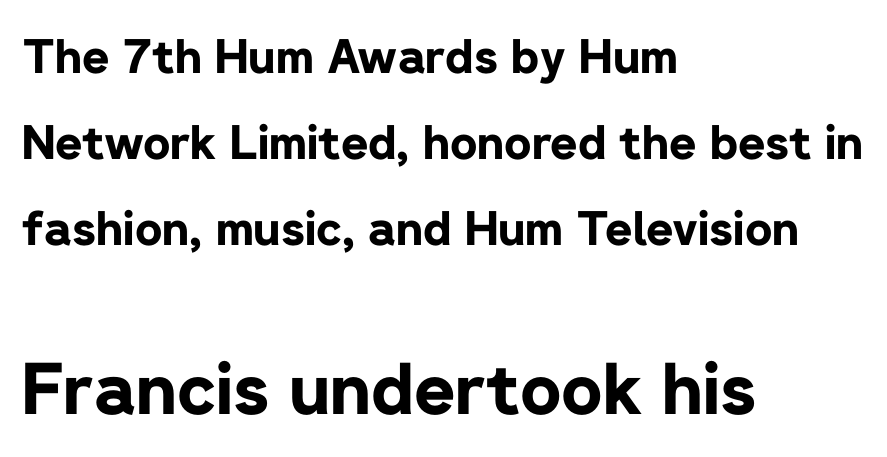
Q: Is the text bold? A: Yes.
Q: Is the text italic (slanted)? A: No, it is upright.
Q: Is the typeface a serif or a sans-serif typeface? A: Sans-serif.
Q: Is the text underlined? A: No.
Q: How is the paragraph aligned? A: Left-aligned.
Q: Is the spacing between letters normal or unusually wide? A: Normal.
Q: Which block of text is set in a larger size, the first (top) or the second (bottom)? A: The second (bottom) one.
Q: Width (condensed, normal, or wide)? A: Normal.
Q: Stroke contrast? A: Low.
Q: x-height? A: Medium.
Q: Monospaced? A: No.
